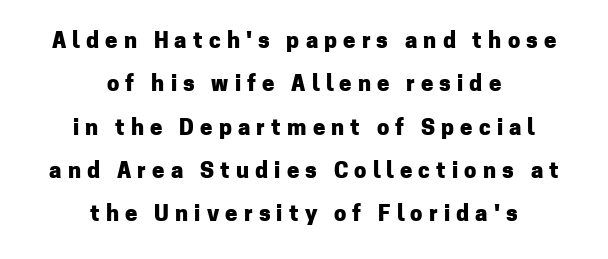
The image shows 22 px bold type, upright; set centered, loose line spacing (1.97x), unusually wide letter spacing (+0.28 em), not underlined.
